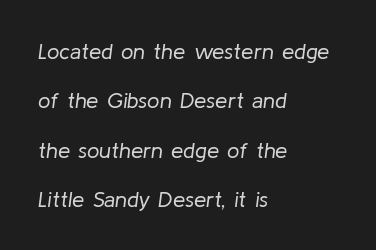
The image shows 22 px text type, italic (leaning right); set left-aligned, loose line spacing (2.24x), normal letter spacing, not underlined.
